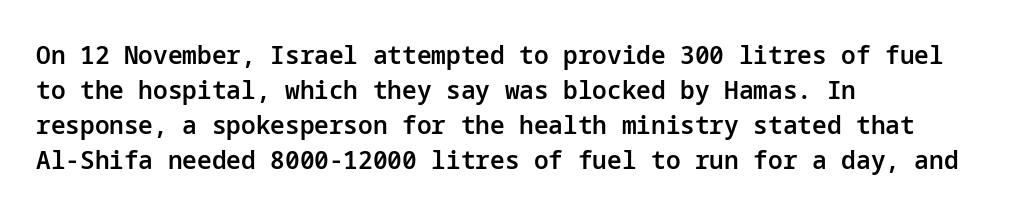
These words are printed semibold, heavier than regular yet not bold. If you measured baseline to baseline, you'd find a middling distance. Upright lettering throughout. Plain, unruled lines of type. Characters follow at the spacing the type designer built in. The lines in this sample share a left origin and differ only in where they stop.
